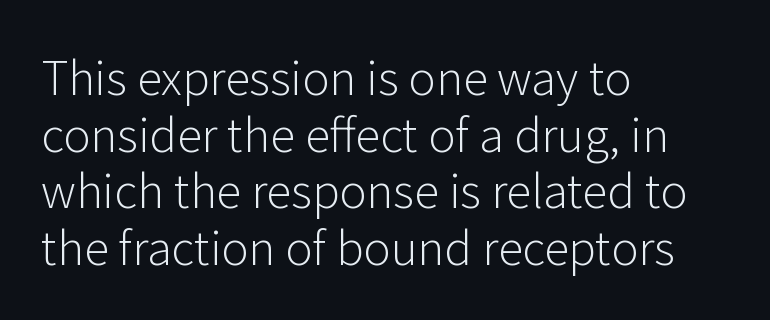
The image shows 46 px light sans-serif type, upright; set left-aligned, line spacing 1.23x, normal letter spacing, not underlined; low stroke contrast and a medium x-height.
